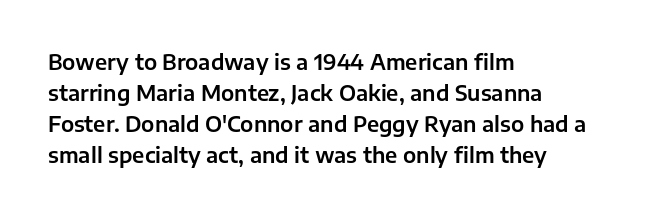
{"italic": "no", "underline": "no", "align": "left", "line_spacing": "normal", "line_spacing_ratio": 1.48, "letter_spacing": "normal", "letter_spacing_em": 0.0, "glyph_px": 21}
